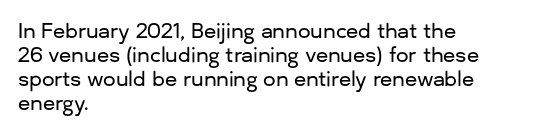
{"italic": "no", "underline": "no", "align": "left", "line_spacing_ratio": 1.2, "letter_spacing": "normal", "letter_spacing_em": 0.0, "glyph_px": 20}
